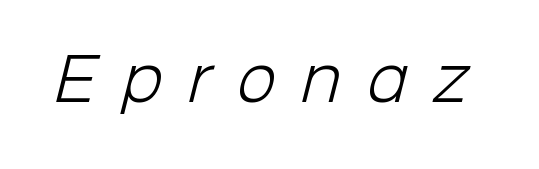
The image shows 58 px light sans-serif type; set unusually wide letter spacing (+0.44 em), not underlined; low stroke contrast and a medium x-height.
